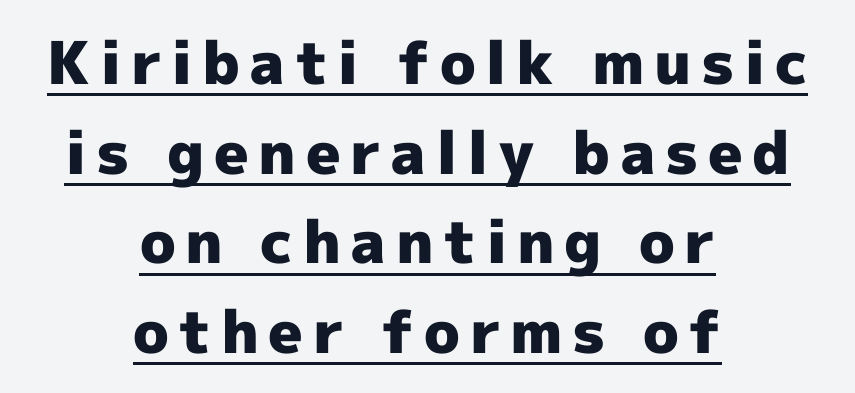
{"serif": "no", "italic": "no", "bold": "yes", "weight": "heavy", "width": "normal", "x_height": "medium", "monospaced": "no", "underline": "yes", "align": "center", "line_spacing": "normal", "line_spacing_ratio": 1.52, "glyph_px": 59}
